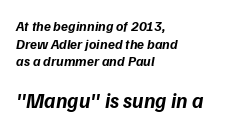
{"bold": "yes", "underline": "no", "align": "left", "line_spacing": "normal", "line_spacing_ratio": 1.26, "letter_spacing": "normal", "letter_spacing_em": 0.0, "larger_block": "second", "size_ratio": 1.5, "glyph_px": 21}
